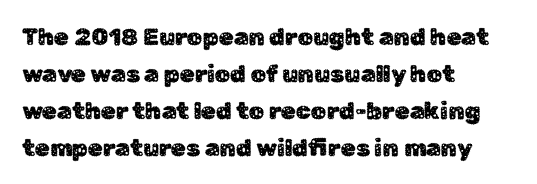
{"italic": "no", "underline": "no", "align": "left", "line_spacing": "normal", "line_spacing_ratio": 1.54, "letter_spacing": "normal", "letter_spacing_em": 0.0, "glyph_px": 24}
